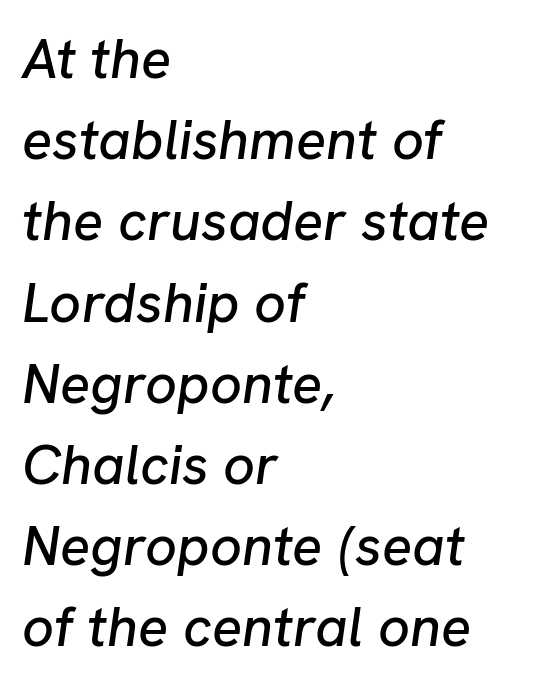
The image shows 56 px text type, italic (leaning right); set left-aligned, normal line spacing (1.45x), normal letter spacing, not underlined; low stroke contrast and a medium x-height.
